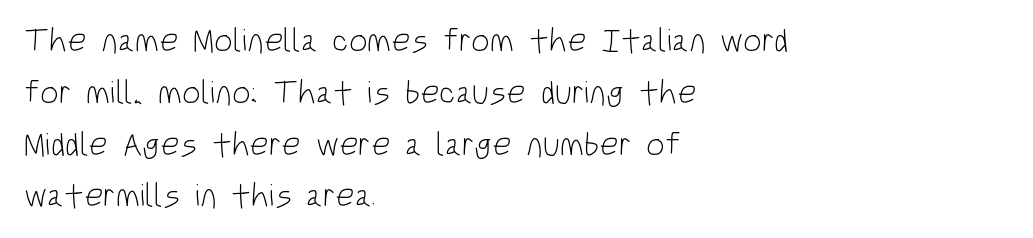
Tracking here is standard; glyphs follow each other at the usual distance. Nope, not italic — everything's standing straight. The letters advance in unequal steps, a hallmark of proportional type. The characters display no serif detailing; their extremities are plain. The designer left line spacing at the default.
